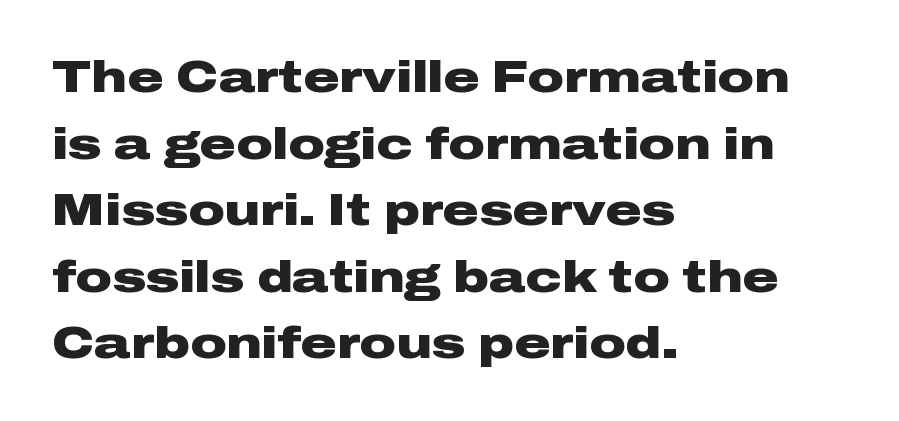
{"serif": "no", "italic": "no", "bold": "yes", "weight": "heavy", "width": "wide", "stroke_contrast": "low", "x_height": "medium", "monospaced": "no", "underline": "no", "align": "left", "line_spacing": "normal", "line_spacing_ratio": 1.48, "letter_spacing": "normal", "letter_spacing_em": 0.0, "glyph_px": 45}
